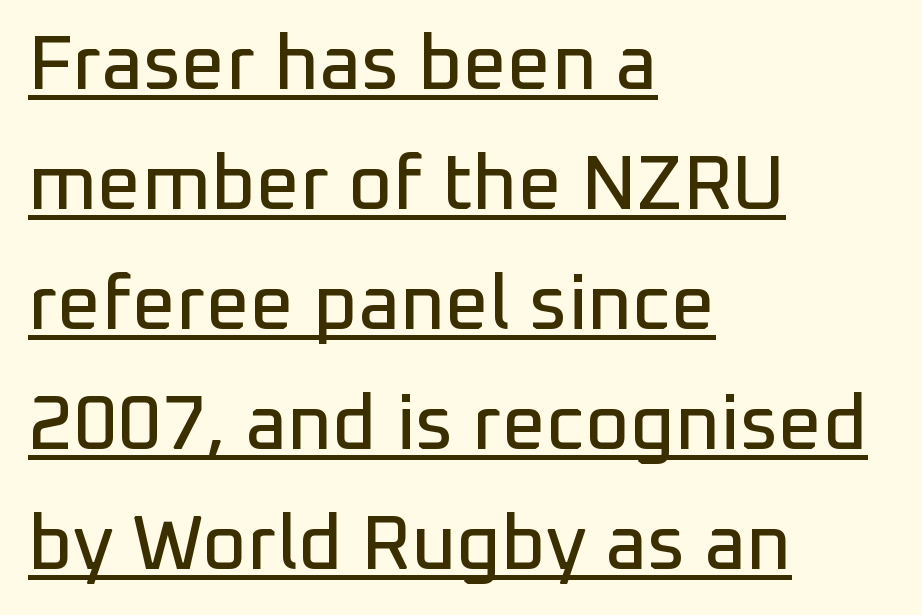
Type style note: lacks serifs. A rule runs beneath these lines of type. Default kerning and tracking; the words read as compact shapes. Characters remain perfectly vertical along every line. Evenly set lines give the paragraph a standard silhouette.
